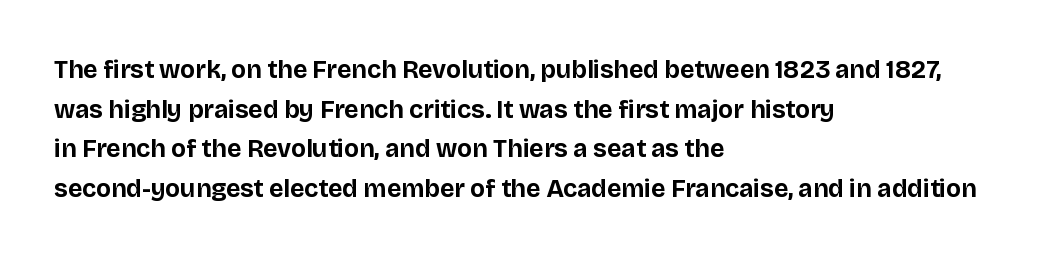
{"italic": "no", "bold": "yes", "underline": "no", "align": "left", "line_spacing": "normal", "line_spacing_ratio": 1.59, "letter_spacing": "normal", "letter_spacing_em": 0.0, "glyph_px": 25}
